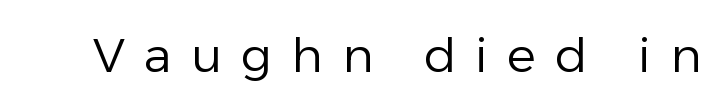
The image shows 48 px regular-weight sans-serif type, upright; set unusually wide letter spacing (+0.4 em), not underlined; low stroke contrast and a medium x-height.
